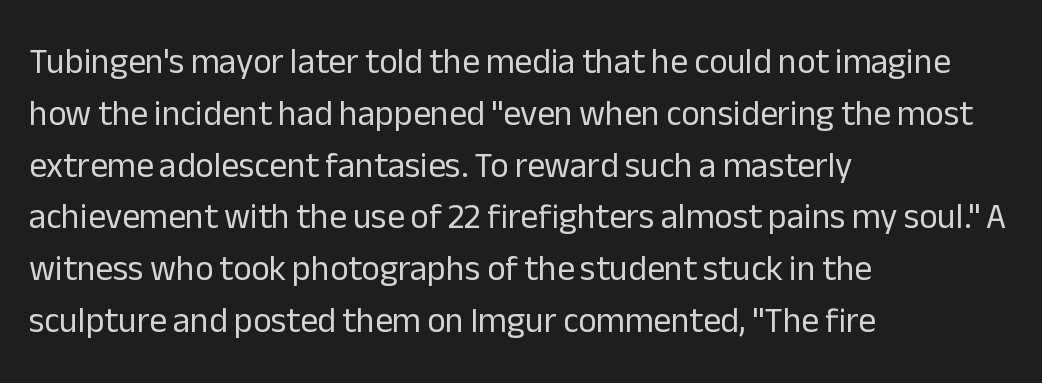
The image shows 35 px regular-weight sans-serif type, upright; set left-aligned, normal line spacing (1.48x), normal letter spacing, not underlined; low stroke contrast and a medium x-height.
